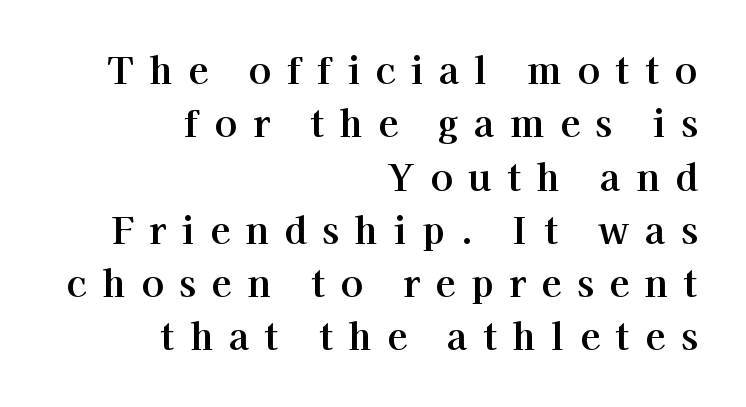
The letters are spread apart with noticeably loose tracking. Vertical spacing — default. Bare-footed words on every line. Compared with a flush-left layout, this one pins lines to the opposite, right side. Vertical strokes here are truly vertical. Note the varied advance widths — an 'i' is clearly narrower than an 'm'.
